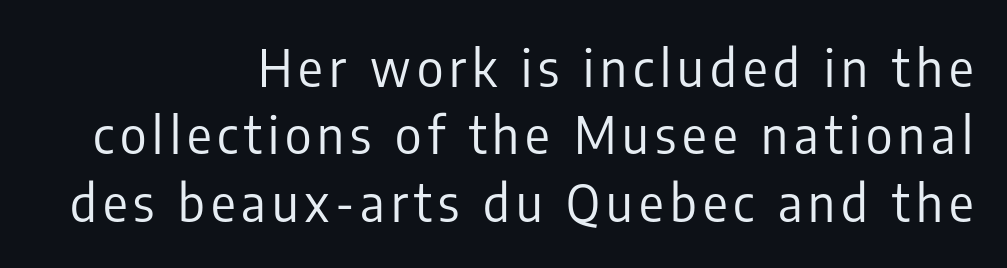
{"serif": "no", "italic": "no", "bold": "no", "weight": "regular", "width": "condensed", "stroke_contrast": "low", "x_height": "medium", "monospaced": "no", "underline": "no", "align": "right", "line_spacing": "normal", "line_spacing_ratio": 1.32, "glyph_px": 51}
